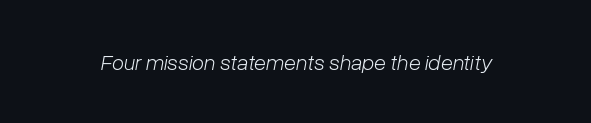
Q: Is the text bold? A: No.
Q: Is the text italic (slanted)? A: Yes, it leans right by about 10 degrees.
Q: Is the text underlined? A: No.
Q: Is the spacing between letters normal or unusually wide? A: Normal.
